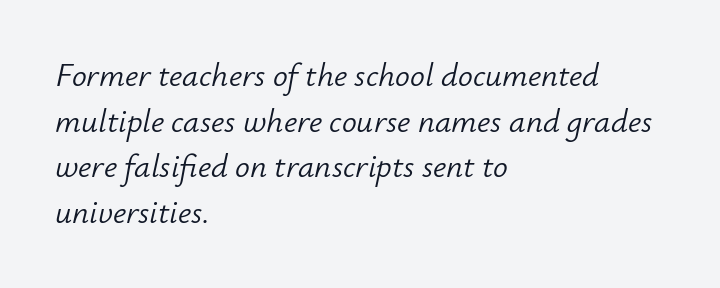
Q: Is the text bold? A: No.
Q: Is the text italic (slanted)? A: Yes, it leans right by about 12 degrees.
Q: Is the text underlined? A: No.
Q: How is the paragraph aligned? A: Left-aligned.
Q: Is the spacing between letters normal or unusually wide? A: Normal.
Q: Is the spacing between lines tight, normal or loose? A: Normal.
Q: Width (condensed, normal, or wide)? A: Normal.
Q: Stroke contrast? A: Low.
Q: x-height? A: Small.
Q: Monospaced? A: No.
